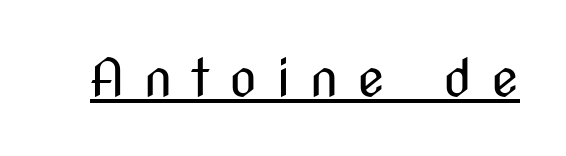
Q: Is the text bold? A: No.
Q: Is the text italic (slanted)? A: No, it is upright.
Q: Is the typeface a serif or a sans-serif typeface? A: Sans-serif.
Q: Is the text underlined? A: Yes.
Q: Is the spacing between letters normal or unusually wide? A: Unusually wide.
Q: Width (condensed, normal, or wide)? A: Condensed.
Q: Stroke contrast? A: Medium.
Q: x-height? A: Medium.
Q: Monospaced? A: No.
